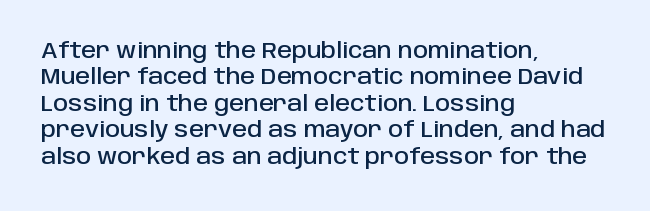
{"italic": "no", "underline": "no", "align": "left", "line_spacing": "normal", "line_spacing_ratio": 1.26, "letter_spacing": "normal", "letter_spacing_em": 0.0, "glyph_px": 21}
